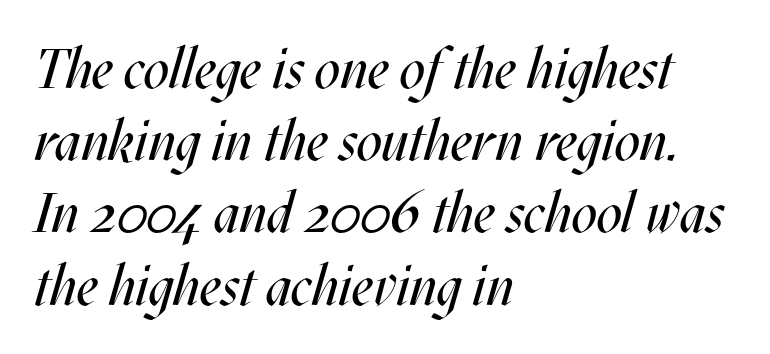
Q: Is the text bold? A: No.
Q: Is the text italic (slanted)? A: Yes, it leans right by about 17 degrees.
Q: Is the text underlined? A: No.
Q: How is the paragraph aligned? A: Left-aligned.
Q: Is the spacing between letters normal or unusually wide? A: Normal.
Q: Is the spacing between lines tight, normal or loose? A: Normal.
Q: Width (condensed, normal, or wide)? A: Condensed.
Q: Stroke contrast? A: Medium.
Q: x-height? A: Large.
Q: Monospaced? A: No.
